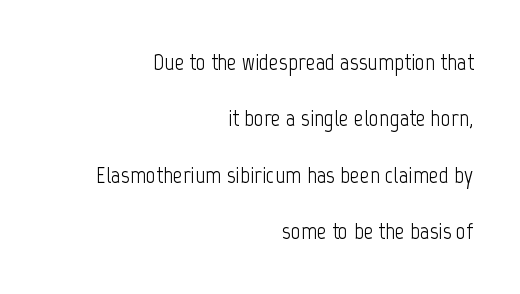
{"italic": "no", "bold": "no", "underline": "no", "align": "right", "line_spacing": "loose", "line_spacing_ratio": 2.35, "letter_spacing": "normal", "letter_spacing_em": 0.0, "glyph_px": 24}
